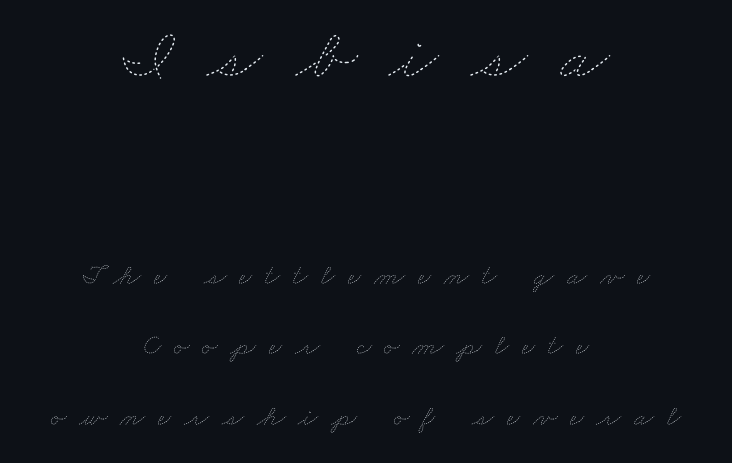
Q: Is the text bold? A: No.
Q: Is the text underlined? A: No.
Q: How is the paragraph aligned? A: Centered.
Q: Is the spacing between letters normal or unusually wide? A: Unusually wide.
Q: Is the spacing between lines tight, normal or loose? A: Loose.
Q: Which block of text is set in a larger size, the first (top) or the second (bottom)? A: The first (top) one.
Q: Width (condensed, normal, or wide)? A: Wide.
Q: Stroke contrast? A: Low.
Q: x-height? A: Small.
Q: Monospaced? A: No.
